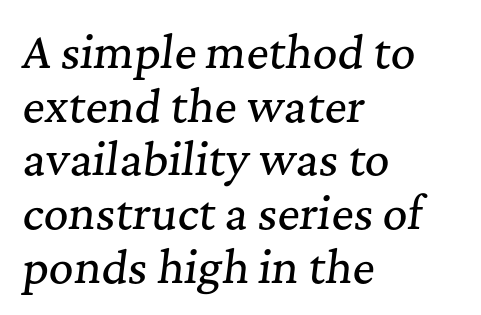
{"serif": "yes", "italic": "yes", "lean": "right", "slant_degrees": 7, "width": "normal", "stroke_contrast": "medium", "x_height": "medium", "monospaced": "no", "underline": "no", "align": "left", "line_spacing": "normal", "line_spacing_ratio": 1.25, "letter_spacing": "normal", "letter_spacing_em": 0.0, "glyph_px": 43}
